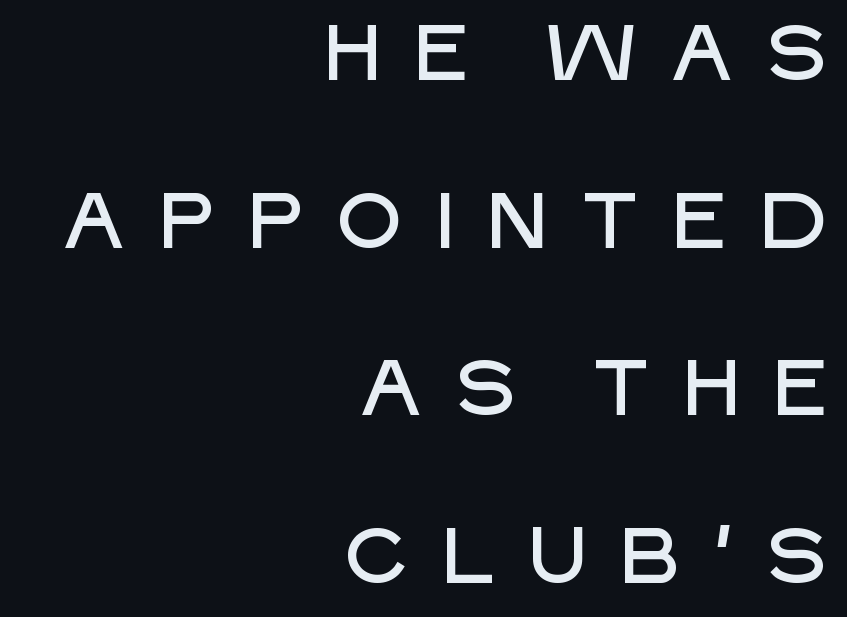
Regarding serifs, this sample does without them. This rendering widens character spacing well past its baseline value. Character widths vary here, with narrow letters taking less room than wide ones. The specimen omits any rule beneath the text block's lines. The rendering anchors every line to the right-hand side.
